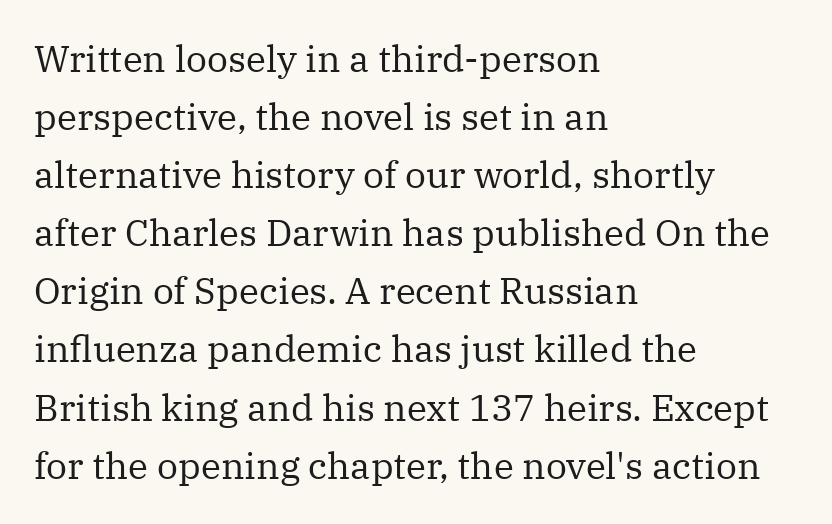
The image shows 37 px regular-weight serif type, upright; set left-aligned, normal line spacing (1.57x), normal letter spacing, not underlined; medium stroke contrast and a medium x-height.
